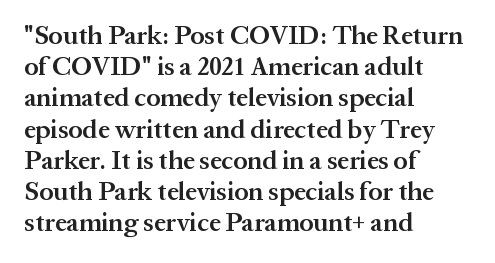
Q: Is the text bold? A: Semi-bold.
Q: Is the text italic (slanted)? A: No, it is upright.
Q: Is the text underlined? A: No.
Q: How is the paragraph aligned? A: Left-aligned.
Q: Is the spacing between letters normal or unusually wide? A: Normal.
